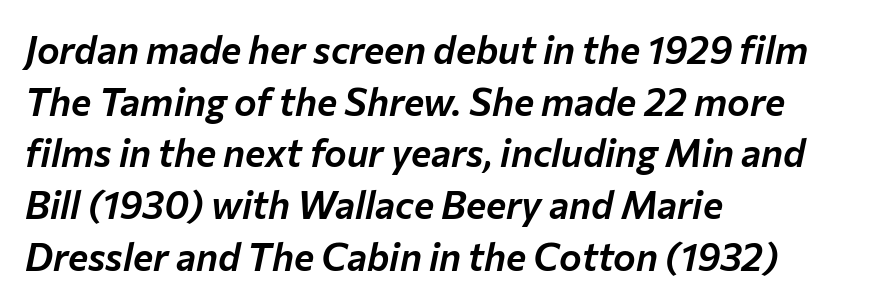
Q: Is the text italic (slanted)? A: Yes, it leans right by about 12 degrees.
Q: Is the text underlined? A: No.
Q: How is the paragraph aligned? A: Left-aligned.
Q: Is the spacing between letters normal or unusually wide? A: Normal.
Q: Is the spacing between lines tight, normal or loose? A: Normal.
Q: Width (condensed, normal, or wide)? A: Normal.
Q: Stroke contrast? A: Low.
Q: x-height? A: Medium.
Q: Monospaced? A: No.
